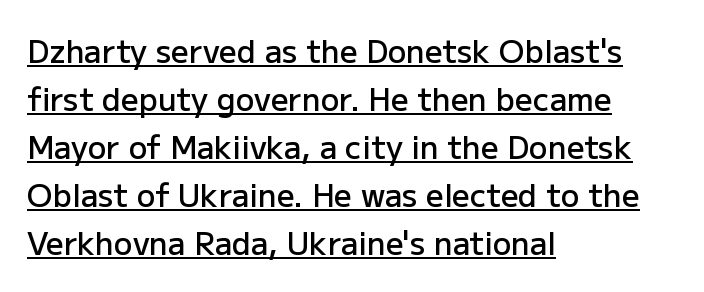
Q: Is the text bold? A: Semi-bold.
Q: Is the text italic (slanted)? A: No, it is upright.
Q: Is the typeface a serif or a sans-serif typeface? A: Sans-serif.
Q: Is the text underlined? A: Yes.
Q: How is the paragraph aligned? A: Left-aligned.
Q: Is the spacing between letters normal or unusually wide? A: Normal.
Q: Is the spacing between lines tight, normal or loose? A: Normal.
Q: Width (condensed, normal, or wide)? A: Normal.
Q: Stroke contrast? A: Low.
Q: x-height? A: Medium.
Q: Monospaced? A: No.
